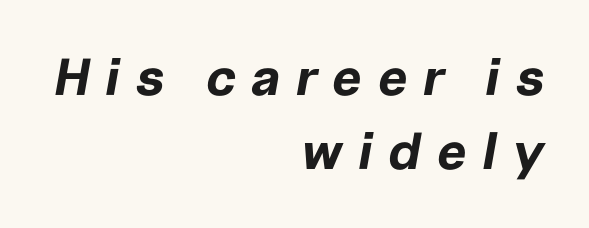
Words appear elongated and porous because spacing is wide. The lines in this sample share a right terminus and differ only in where they begin. Typographic density is high because the face is bold. Words float on clear page, feet unadorned. Posture: slanted. A normal amount of white space separates one row of letters from the next.
